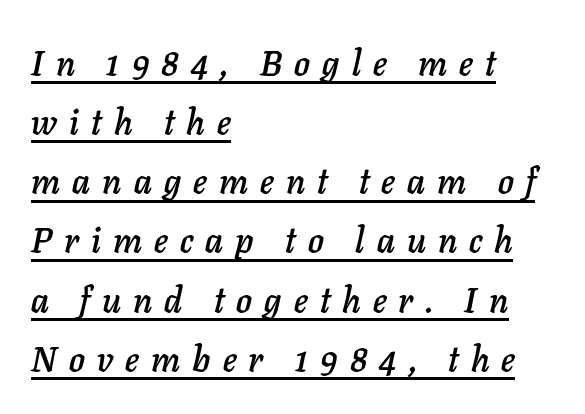
Q: Is the text italic (slanted)? A: Yes, it leans right by about 11 degrees.
Q: Is the text underlined? A: Yes.
Q: How is the paragraph aligned? A: Left-aligned.
Q: Is the spacing between letters normal or unusually wide? A: Unusually wide.
Q: Is the spacing between lines tight, normal or loose? A: Normal.
Q: Width (condensed, normal, or wide)? A: Normal.
Q: Stroke contrast? A: Low.
Q: x-height? A: Medium.
Q: Monospaced? A: No.
